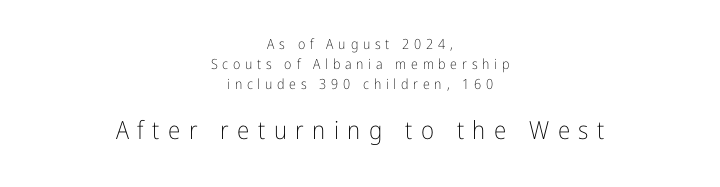
The image shows 25 px text type, upright; set centered, normal line spacing (1.44x), unusually wide letter spacing (+0.34 em), not underlined; the second (bottom) block is 1.79x larger.
